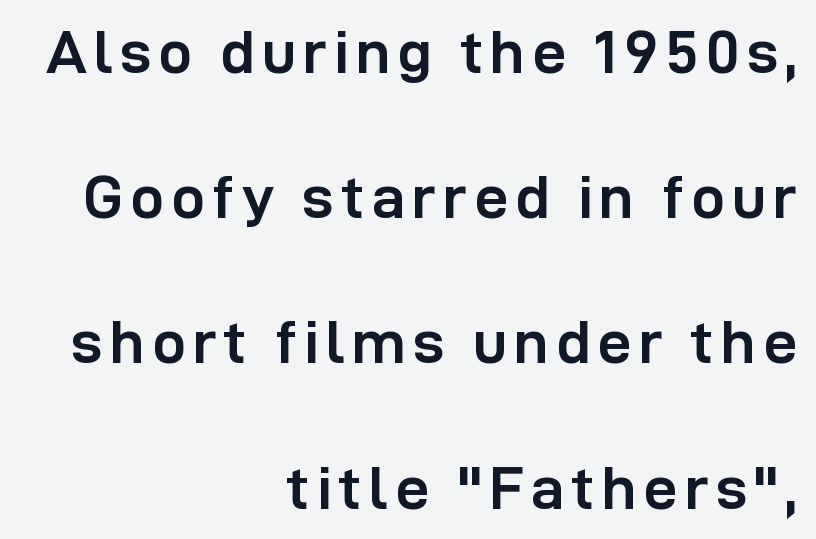
Emphasis by weight is at full strength: bold. The ragged edge is on the left, which tells us the setting is flush right. Letters rest on an invisible, unmarked baseline. Upright lettering throughout. Is this a fixed-width face? No — the glyphs have proportional, varying widths.
